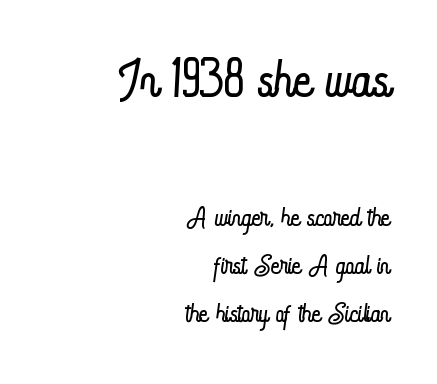
Is the stroke heavy? The answer is a plain regular-or-lighter. The lines are quadded right. How are the letters spaced? Ordinarily, with no added tracking. Visually, the top section dominates because its glyphs are scaled up.
